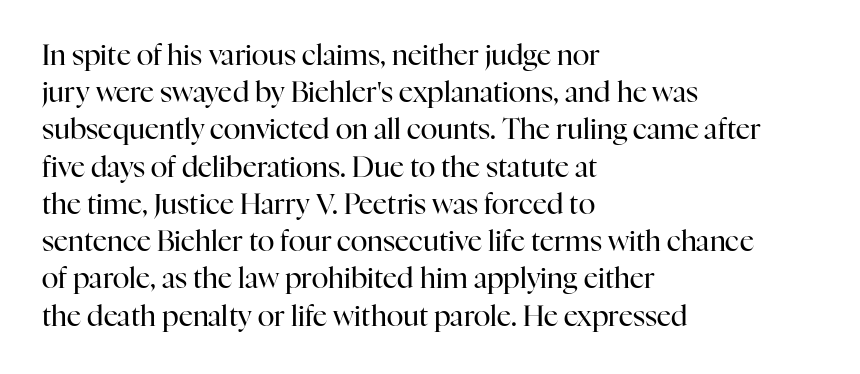
Q: Is the text bold? A: No.
Q: Is the text italic (slanted)? A: No, it is upright.
Q: Is the typeface a serif or a sans-serif typeface? A: Serif.
Q: Is the text underlined? A: No.
Q: How is the paragraph aligned? A: Left-aligned.
Q: Is the spacing between letters normal or unusually wide? A: Normal.
Q: Is the spacing between lines tight, normal or loose? A: Normal.
Q: Width (condensed, normal, or wide)? A: Normal.
Q: Stroke contrast? A: High.
Q: x-height? A: Medium.
Q: Monospaced? A: No.
